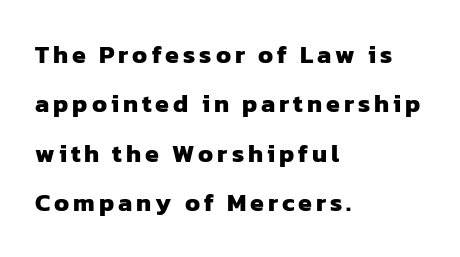
{"bold": "yes", "underline": "no", "align": "left", "line_spacing": "loose", "line_spacing_ratio": 1.98, "glyph_px": 25}
